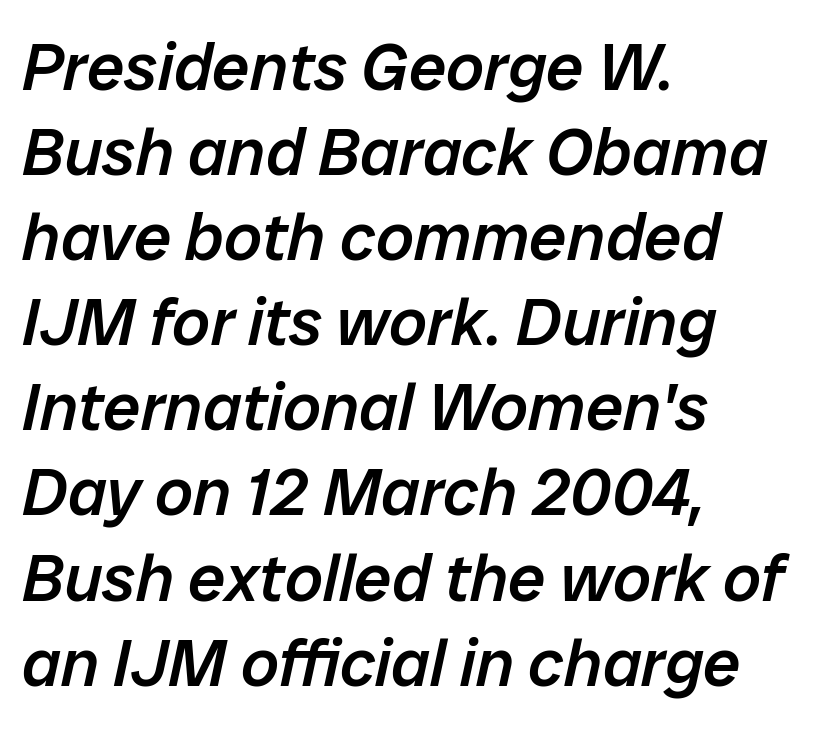
{"italic": "yes", "lean": "right", "slant_degrees": 12, "bold": "semi", "weight": "semibold", "width": "normal", "stroke_contrast": "low", "x_height": "medium", "monospaced": "no", "underline": "no", "align": "left", "line_spacing": "normal", "line_spacing_ratio": 1.27, "letter_spacing": "normal", "letter_spacing_em": 0.0, "glyph_px": 67}
